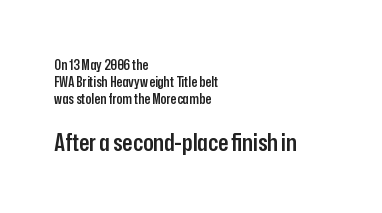
Q: Is the text bold? A: Semi-bold.
Q: Is the text italic (slanted)? A: No, it is upright.
Q: Is the text underlined? A: No.
Q: How is the paragraph aligned? A: Left-aligned.
Q: Is the spacing between letters normal or unusually wide? A: Normal.
Q: Which block of text is set in a larger size, the first (top) or the second (bottom)? A: The second (bottom) one.
